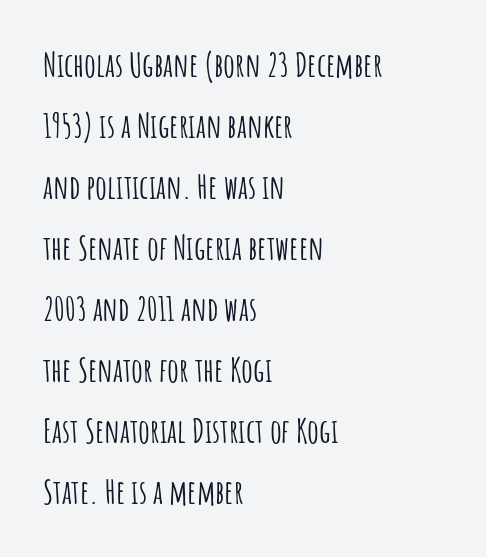
Compared with typical body copy, the letter spacing here is the same. Underline: absent. Look at the bottom of the vertical strokes: they stop flat, with no serifs. The face used here is proportionally spaced, like ordinary book or web type. Style check: upright.
